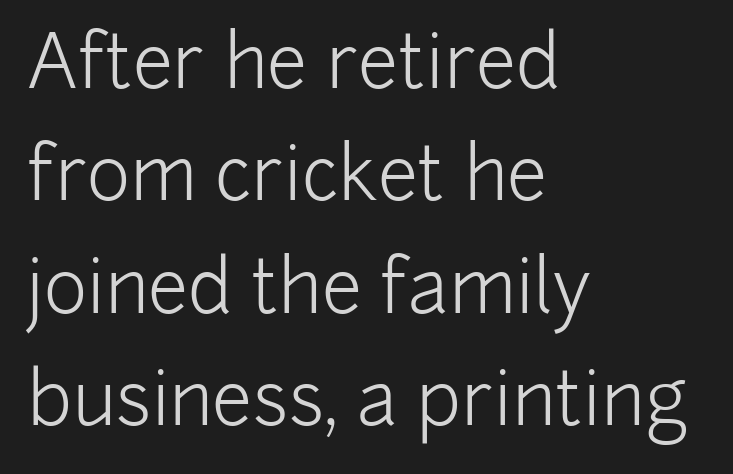
The image shows 73 px light sans-serif type, upright; set left-aligned, normal line spacing (1.54x), normal letter spacing, not underlined; low stroke contrast and a medium x-height.
